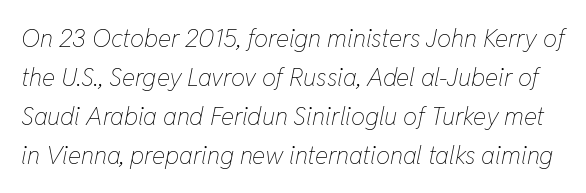
{"italic": "yes", "lean": "right", "slant_degrees": 11, "bold": "no", "underline": "no", "line_spacing": "normal", "line_spacing_ratio": 1.56, "letter_spacing": "normal", "letter_spacing_em": 0.0, "glyph_px": 25}
